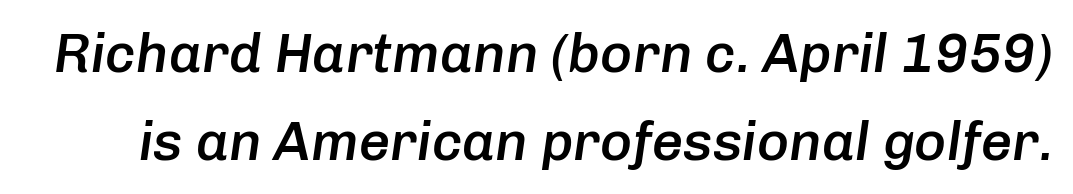
Baseline-to-baseline distance is the conventional proportion of letter height. Slanted lettering throughout. Only glyphs here, with clear space below each row. There is no visible air inserted between adjacent glyphs.
